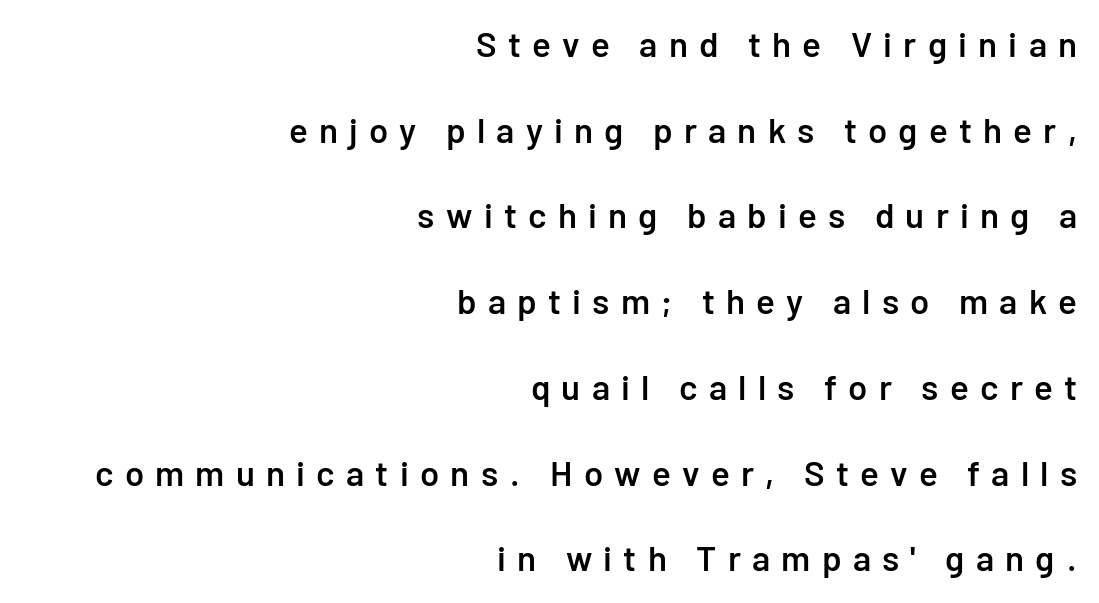
Q: Is the text bold? A: Semi-bold.
Q: Is the text italic (slanted)? A: No, it is upright.
Q: Is the typeface a serif or a sans-serif typeface? A: Sans-serif.
Q: Is the text underlined? A: No.
Q: How is the paragraph aligned? A: Right-aligned.
Q: Is the spacing between letters normal or unusually wide? A: Unusually wide.
Q: Is the spacing between lines tight, normal or loose? A: Loose.
Q: Width (condensed, normal, or wide)? A: Normal.
Q: Stroke contrast? A: Low.
Q: x-height? A: Medium.
Q: Monospaced? A: No.
